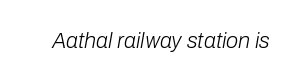
The image shows 22 px text type, italic (leaning right); set normal letter spacing, not underlined.
